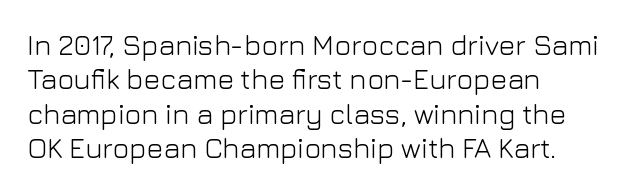
Q: Is the text bold? A: No.
Q: Is the text italic (slanted)? A: No, it is upright.
Q: Is the typeface a serif or a sans-serif typeface? A: Sans-serif.
Q: Is the text underlined? A: No.
Q: How is the paragraph aligned? A: Left-aligned.
Q: Is the spacing between letters normal or unusually wide? A: Normal.
Q: Width (condensed, normal, or wide)? A: Normal.
Q: Stroke contrast? A: Low.
Q: x-height? A: Medium.
Q: Monospaced? A: No.
